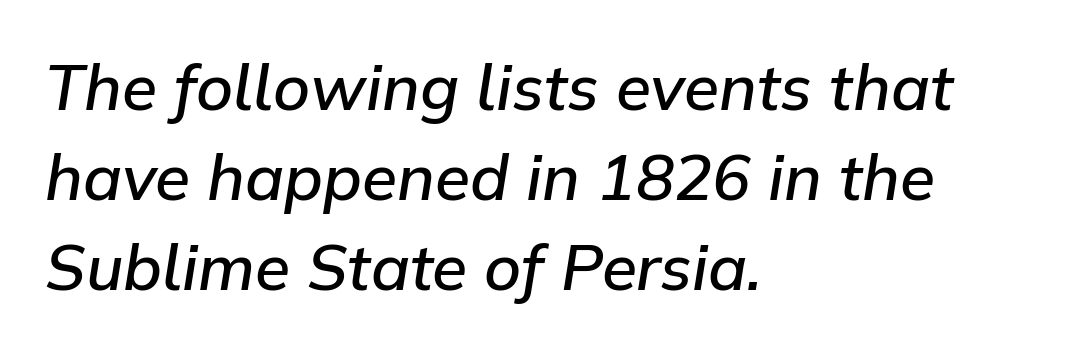
Q: Is the text bold? A: Semi-bold.
Q: Is the text italic (slanted)? A: Yes, it leans right by about 9 degrees.
Q: Is the text underlined? A: No.
Q: How is the paragraph aligned? A: Left-aligned.
Q: Is the spacing between letters normal or unusually wide? A: Normal.
Q: Is the spacing between lines tight, normal or loose? A: Normal.
Q: Width (condensed, normal, or wide)? A: Normal.
Q: Stroke contrast? A: Low.
Q: x-height? A: Medium.
Q: Monospaced? A: No.
